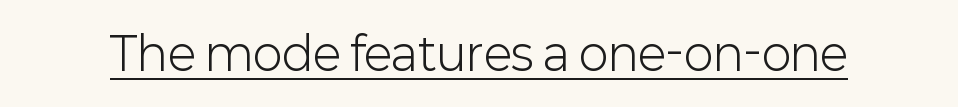
{"serif": "no", "italic": "no", "bold": "no", "weight": "light", "width": "normal", "stroke_contrast": "low", "x_height": "medium", "monospaced": "no", "underline": "yes", "letter_spacing": "normal", "letter_spacing_em": 0.0, "glyph_px": 45}
